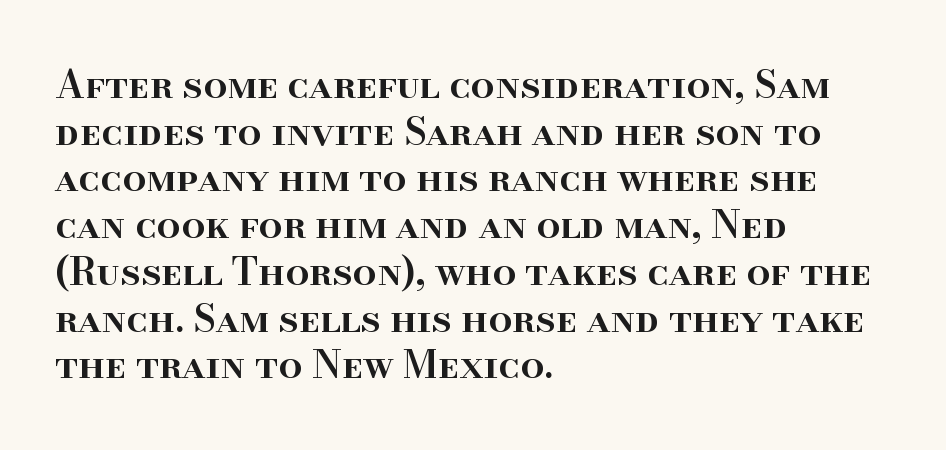
Q: Is the text bold? A: Semi-bold.
Q: Is the text italic (slanted)? A: No, it is upright.
Q: Is the typeface a serif or a sans-serif typeface? A: Serif.
Q: Is the text underlined? A: No.
Q: How is the paragraph aligned? A: Left-aligned.
Q: Is the spacing between letters normal or unusually wide? A: Normal.
Q: Width (condensed, normal, or wide)? A: Normal.
Q: Stroke contrast? A: High.
Q: x-height? A: Small.
Q: Monospaced? A: No.
